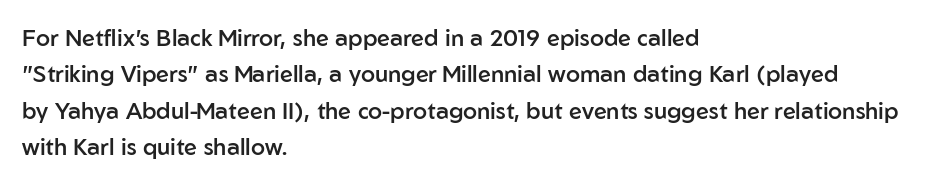
{"italic": "no", "bold": "semi", "underline": "no", "align": "left", "line_spacing": "normal", "line_spacing_ratio": 1.58, "letter_spacing": "normal", "letter_spacing_em": 0.0, "glyph_px": 23}
